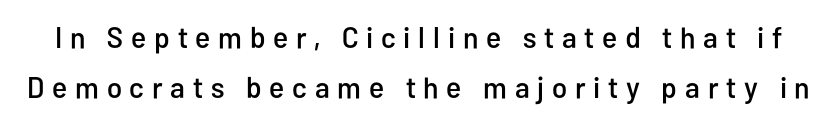
The image shows 30 px condensed sans-serif type, upright; set normal line spacing (1.68x), unusually wide letter spacing (+0.26 em), not underlined; low stroke contrast and a medium x-height.
